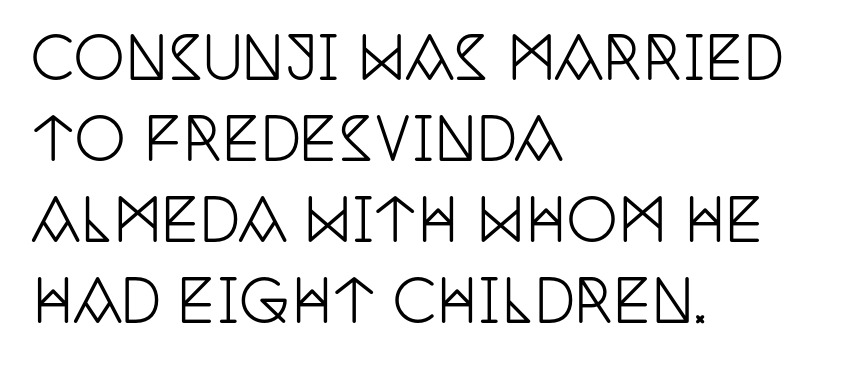
Q: Is the text italic (slanted)? A: No, it is upright.
Q: Is the typeface a serif or a sans-serif typeface? A: Serif.
Q: Is the text underlined? A: No.
Q: How is the paragraph aligned? A: Left-aligned.
Q: Is the spacing between letters normal or unusually wide? A: Normal.
Q: Is the spacing between lines tight, normal or loose? A: Normal.
Q: Width (condensed, normal, or wide)? A: Condensed.
Q: Stroke contrast? A: Low.
Q: x-height? A: Large.
Q: Monospaced? A: No.
